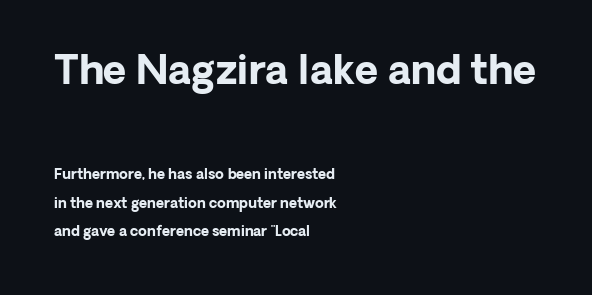
{"serif": "no", "italic": "no", "bold": "yes", "weight": "bold", "width": "normal", "stroke_contrast": "low", "x_height": "medium", "monospaced": "no", "underline": "no", "align": "left", "line_spacing": "loose", "line_spacing_ratio": 2.05, "letter_spacing": "normal", "letter_spacing_em": 0.0, "larger_block": "first", "size_ratio": 2.86, "glyph_px": 40}
